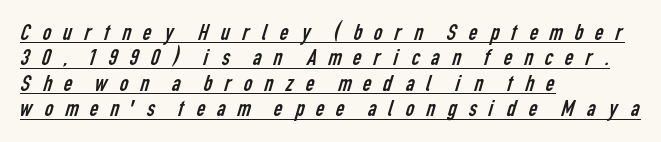
The image shows 24 px text type; set left-aligned, tight line spacing (1.06x), unusually wide letter spacing (+0.39 em), underlined.
